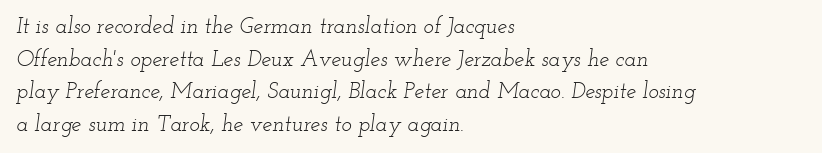
The image shows 22 px text type, italic (leaning right); set left-aligned, normal line spacing (1.48x), normal letter spacing, not underlined.
